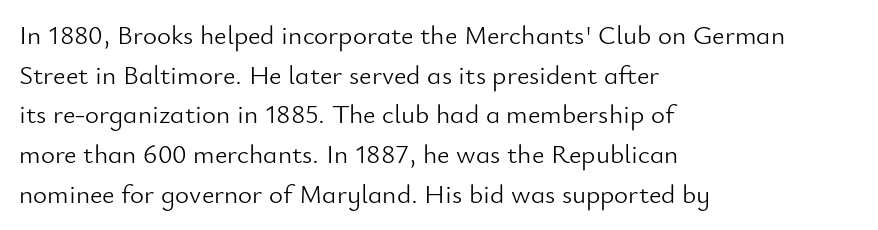
Notice how descenders clear the ascenders below comfortably — that's standard leading. Inter-character spacing is left at the font's built-in metrics. Bare-footed words on every line. The strokes are not fattened; the text isn't bold. A student would call this left alignment; a typographer would say flush left, rag right.
